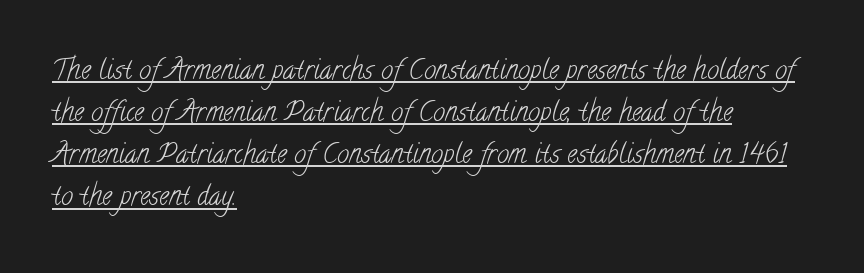
{"bold": "no", "underline": "yes", "align": "left", "line_spacing": "normal", "line_spacing_ratio": 1.56, "letter_spacing": "normal", "letter_spacing_em": 0.0, "glyph_px": 27}
